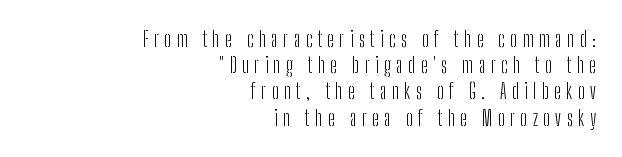
{"italic": "no", "bold": "no", "underline": "no", "align": "right", "line_spacing": "normal", "line_spacing_ratio": 1.25, "letter_spacing": "wide", "letter_spacing_em": 0.26, "glyph_px": 21}
